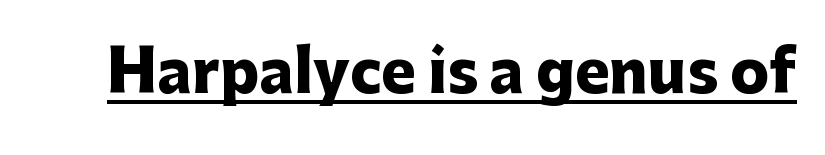
{"serif": "no", "italic": "no", "bold": "yes", "weight": "heavy", "width": "normal", "stroke_contrast": "low", "x_height": "medium", "monospaced": "no", "underline": "yes", "letter_spacing": "normal", "letter_spacing_em": 0.0, "glyph_px": 58}
